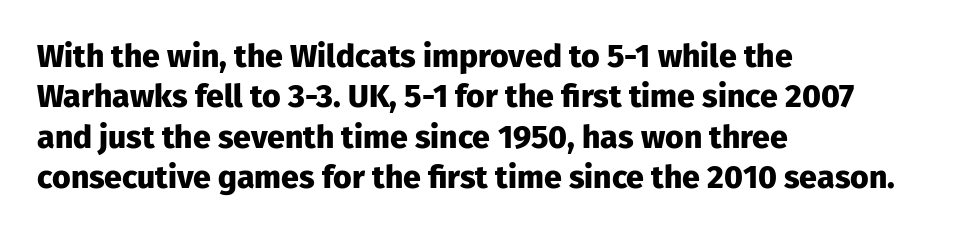
The rendering uses a moderate line-height, typical for paragraphs. What weight is shown? A full bold with thick strokes. The letters sit at their default tracking, neither squeezed nor spread. Font category for this specimen: sans-serif.
